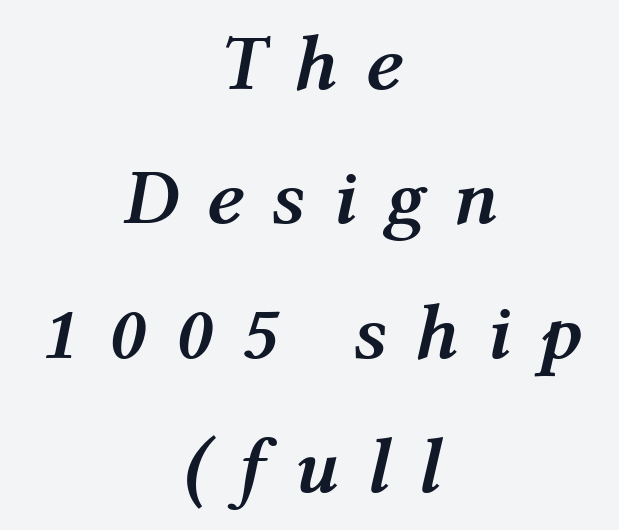
Layout note: lines centered. Each row of text sits above clean, open space. Is there much room between lines? A standard amount, neither cramped nor airy. Emphasis-style slanted type is in use.
